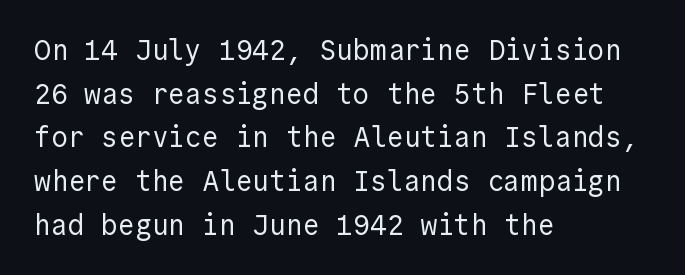
{"serif": "no", "italic": "no", "bold": "no", "weight": "regular", "width": "normal", "x_height": "medium", "underline": "no", "align": "left", "line_spacing": "normal", "line_spacing_ratio": 1.56, "letter_spacing": "normal", "letter_spacing_em": 0.0, "glyph_px": 28}
